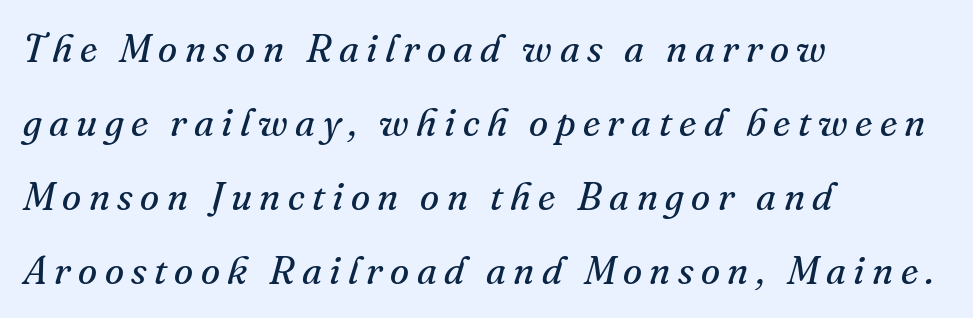
{"serif": "yes", "italic": "yes", "lean": "right", "slant_degrees": 16, "bold": "no", "weight": "regular", "width": "normal", "stroke_contrast": "medium", "x_height": "small", "monospaced": "no", "underline": "no", "align": "left", "line_spacing": "loose", "line_spacing_ratio": 1.9, "glyph_px": 39}
